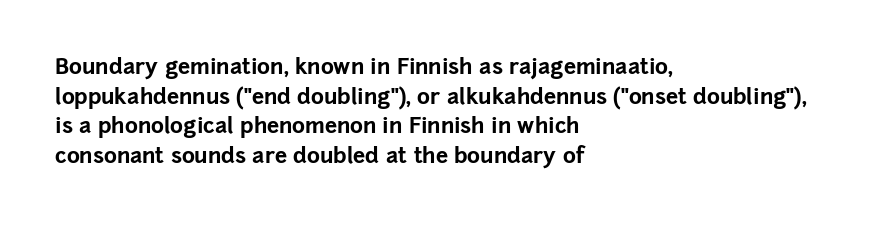
Caption: standard tracking, unaltered. Bold? Absolutely — the strokes are thick and heavy. Where is the straight margin? On the left. The line-height multiplier appears to be the usual default. Underlining? Definitely not there. Upright lettering throughout.
